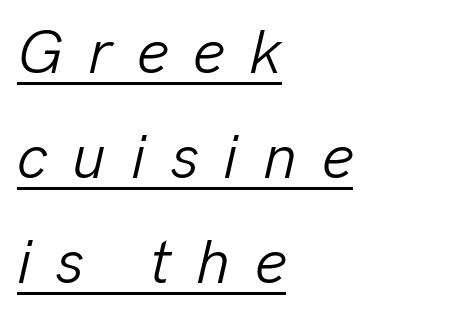
Q: Is the text bold? A: No.
Q: Is the text italic (slanted)? A: Yes, it leans right by about 13 degrees.
Q: Is the text underlined? A: Yes.
Q: How is the paragraph aligned? A: Left-aligned.
Q: Is the spacing between letters normal or unusually wide? A: Unusually wide.
Q: Is the spacing between lines tight, normal or loose? A: Normal.
Q: Width (condensed, normal, or wide)? A: Normal.
Q: Stroke contrast? A: Low.
Q: x-height? A: Medium.
Q: Monospaced? A: No.
